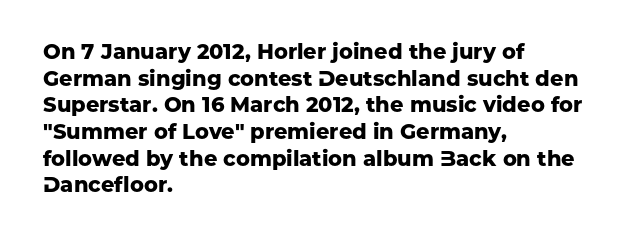
{"italic": "no", "bold": "yes", "underline": "no", "align": "left", "line_spacing": "normal", "line_spacing_ratio": 1.27, "letter_spacing": "normal", "letter_spacing_em": 0.0, "glyph_px": 21}
